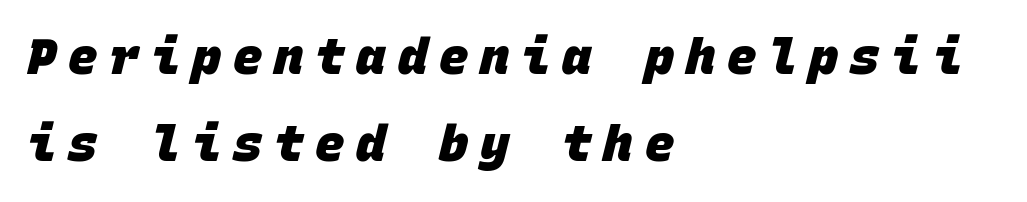
The image shows 49 px heavy sans-serif type, monospaced; set left-aligned, line spacing 1.78x, unusually wide letter spacing (+0.24 em), not underlined; low stroke contrast and a large x-height.
